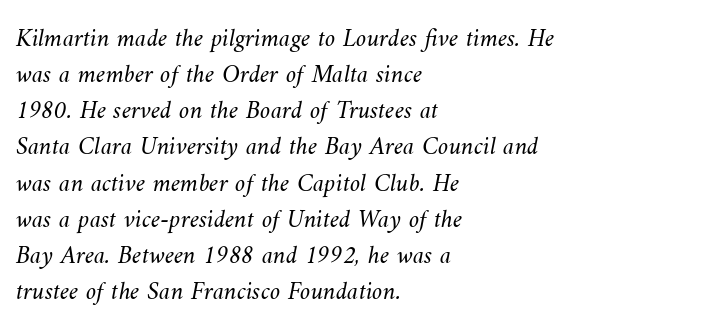
Q: Is the text bold? A: No.
Q: Is the text underlined? A: No.
Q: How is the paragraph aligned? A: Left-aligned.
Q: Is the spacing between letters normal or unusually wide? A: Normal.
Q: Is the spacing between lines tight, normal or loose? A: Normal.
